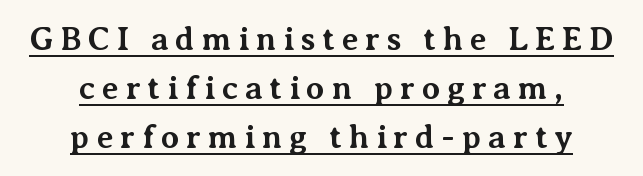
{"serif": "yes", "italic": "no", "bold": "yes", "weight": "bold", "width": "normal", "stroke_contrast": "medium", "x_height": "medium", "monospaced": "no", "underline": "yes", "align": "center", "line_spacing": "normal", "line_spacing_ratio": 1.48, "letter_spacing": "wide", "letter_spacing_em": 0.2, "glyph_px": 33}
